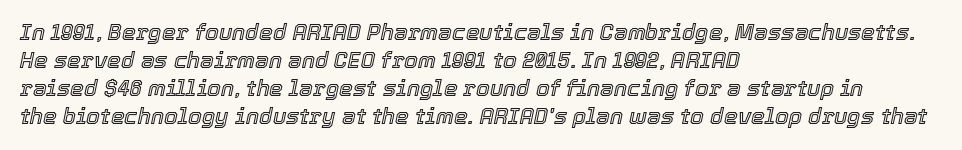
Q: Is the text italic (slanted)? A: Yes, it leans right by about 12 degrees.
Q: Is the text underlined? A: No.
Q: How is the paragraph aligned? A: Left-aligned.
Q: Is the spacing between letters normal or unusually wide? A: Normal.
Q: Is the spacing between lines tight, normal or loose? A: Normal.
